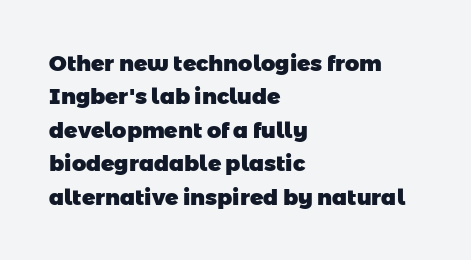
{"bold": "yes", "underline": "no", "align": "left", "line_spacing": "normal", "line_spacing_ratio": 1.52, "letter_spacing": "normal", "letter_spacing_em": 0.0, "glyph_px": 22}
